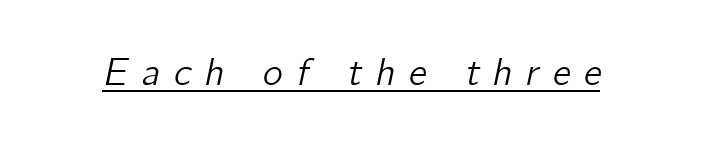
Q: Is the text italic (slanted)? A: Yes, it leans right by about 12 degrees.
Q: Is the text underlined? A: Yes.
Q: Is the spacing between letters normal or unusually wide? A: Unusually wide.
Q: Width (condensed, normal, or wide)? A: Normal.
Q: Stroke contrast? A: Low.
Q: x-height? A: Medium.
Q: Monospaced? A: No.
